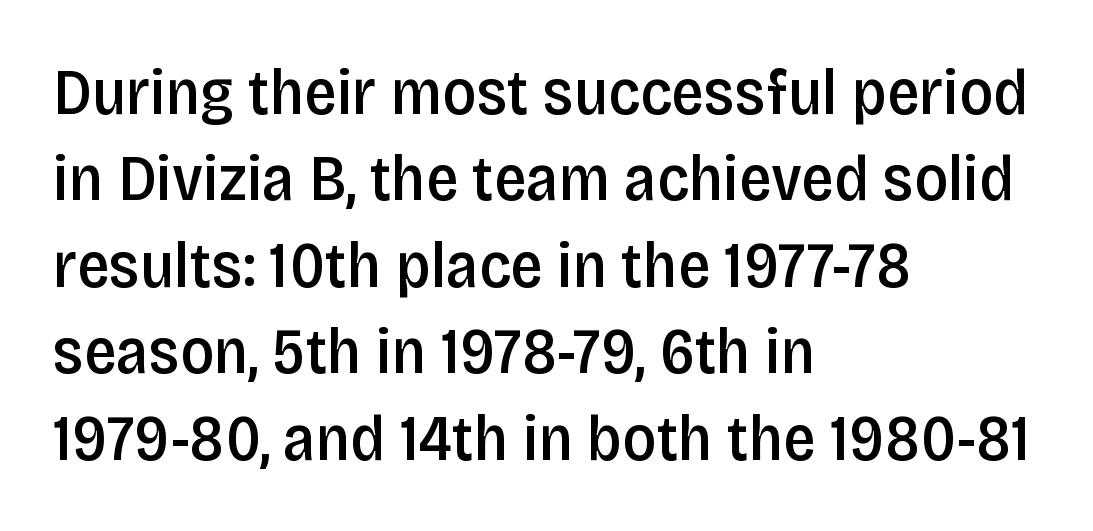
The image shows 65 px semibold, condensed sans-serif type, upright; set left-aligned, normal line spacing (1.33x), normal letter spacing, not underlined; low stroke contrast and a large x-height.
